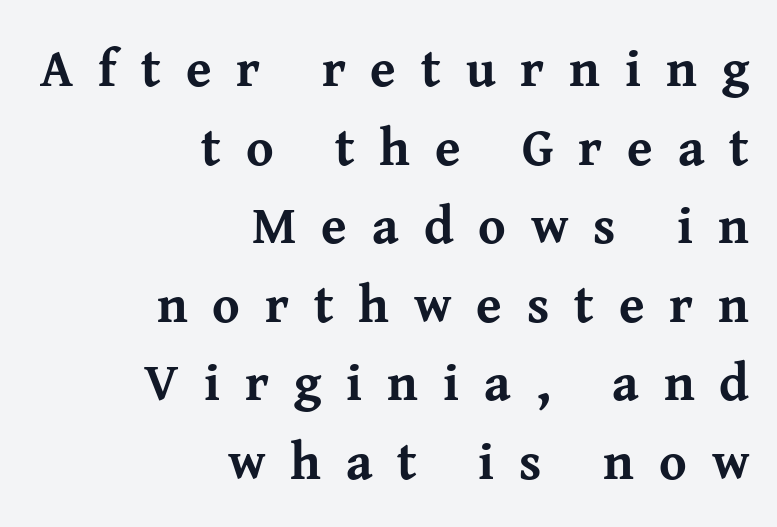
Q: Is the text bold? A: Yes.
Q: Is the text italic (slanted)? A: No, it is upright.
Q: Is the typeface a serif or a sans-serif typeface? A: Serif.
Q: Is the text underlined? A: No.
Q: How is the paragraph aligned? A: Right-aligned.
Q: Is the spacing between letters normal or unusually wide? A: Unusually wide.
Q: Is the spacing between lines tight, normal or loose? A: Normal.
Q: Width (condensed, normal, or wide)? A: Normal.
Q: Stroke contrast? A: Medium.
Q: x-height? A: Medium.
Q: Monospaced? A: No.
